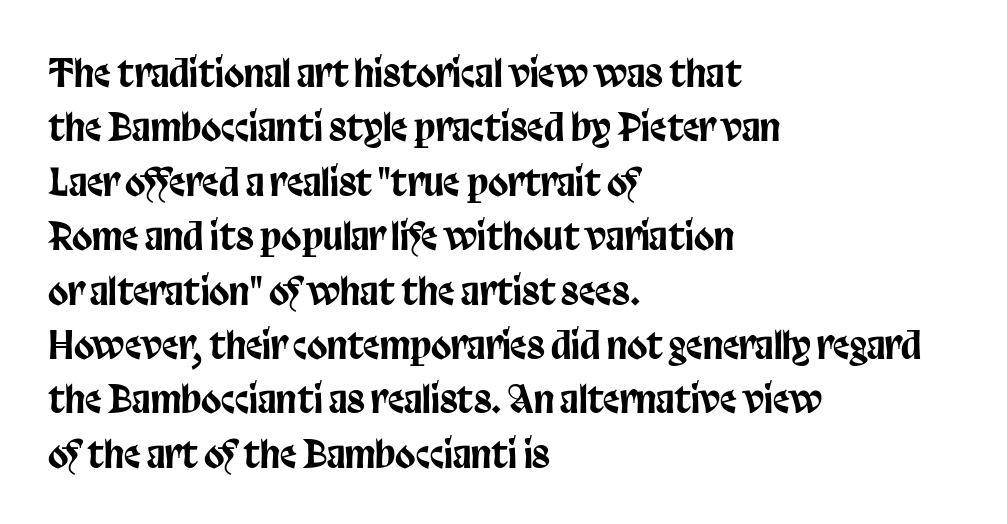
Q: Is the text italic (slanted)? A: No, it is upright.
Q: Is the typeface a serif or a sans-serif typeface? A: Sans-serif.
Q: Is the text underlined? A: No.
Q: How is the paragraph aligned? A: Left-aligned.
Q: Is the spacing between letters normal or unusually wide? A: Normal.
Q: Is the spacing between lines tight, normal or loose? A: Normal.
Q: Width (condensed, normal, or wide)? A: Condensed.
Q: Stroke contrast? A: Low.
Q: x-height? A: Large.
Q: Monospaced? A: No.
